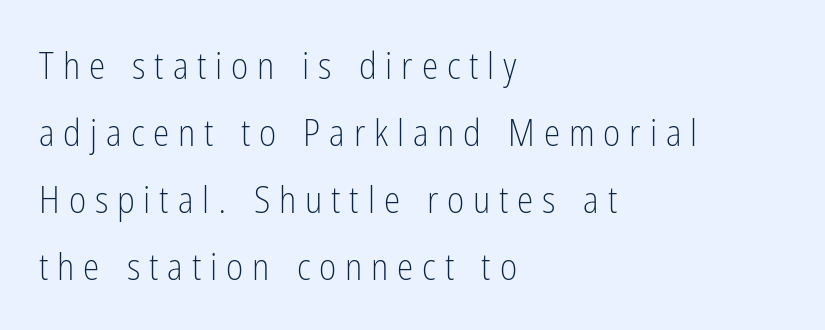
The letters stand straight up with perfectly vertical stems. The lines are quadded left. The passage shown has open, widely tracked lettering throughout. Character widths vary here, with narrow letters taking less room than wide ones. The typeface has the unassuming heft of standard copy or less.
